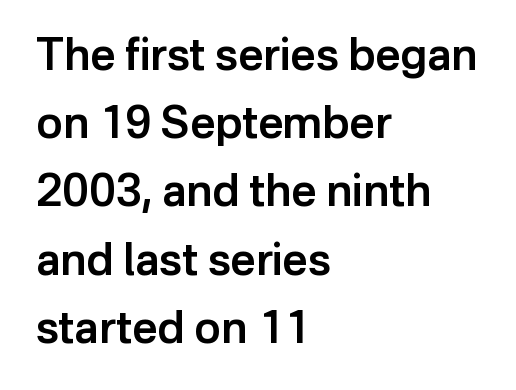
Check where the strokes stop: nothing finishes them off — pure sans. The face used here is proportionally spaced, like ordinary book or web type. Each glyph is drawn with semibold strokes, heavier than normal yet not fully bold. Nobody drew a line under any word here.
